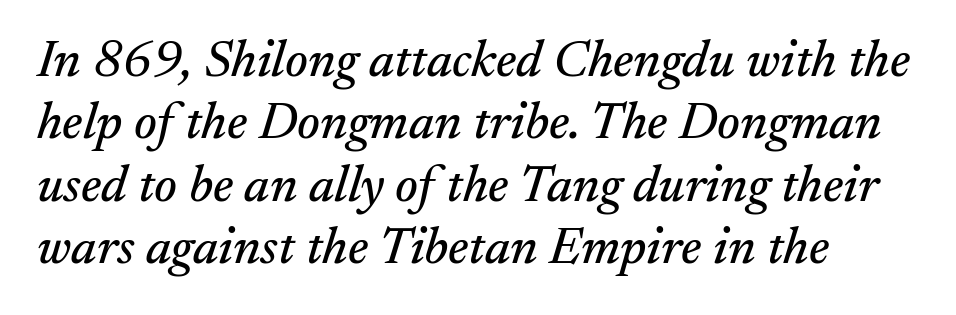
The image shows 52 px serif type, italic (leaning right); set left-aligned, line spacing 1.2x, normal letter spacing, not underlined; medium stroke contrast and a small x-height.
